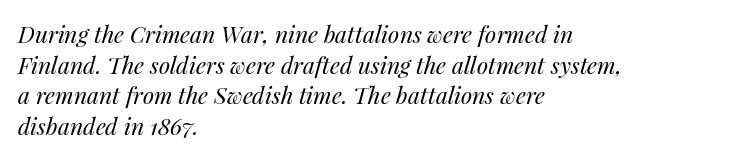
The image shows 23 px text type, italic (leaning right); set left-aligned, normal line spacing (1.33x), normal letter spacing, not underlined.
